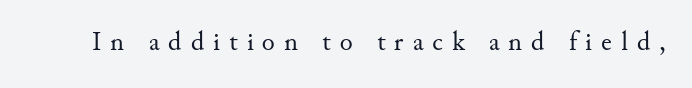
The image shows 27 px text type, upright; set unusually wide letter spacing (+0.33 em), not underlined.
